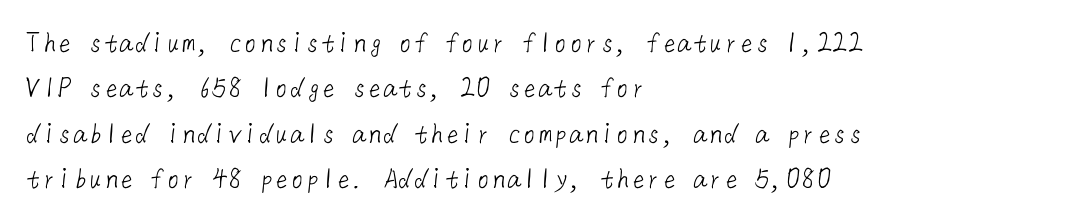
Q: Is the text bold? A: No.
Q: Is the typeface a serif or a sans-serif typeface? A: Sans-serif.
Q: Is the text underlined? A: No.
Q: How is the paragraph aligned? A: Left-aligned.
Q: Is the spacing between letters normal or unusually wide? A: Normal.
Q: Is the spacing between lines tight, normal or loose? A: Normal.
Q: Width (condensed, normal, or wide)? A: Normal.
Q: Stroke contrast? A: Low.
Q: x-height? A: Medium.
